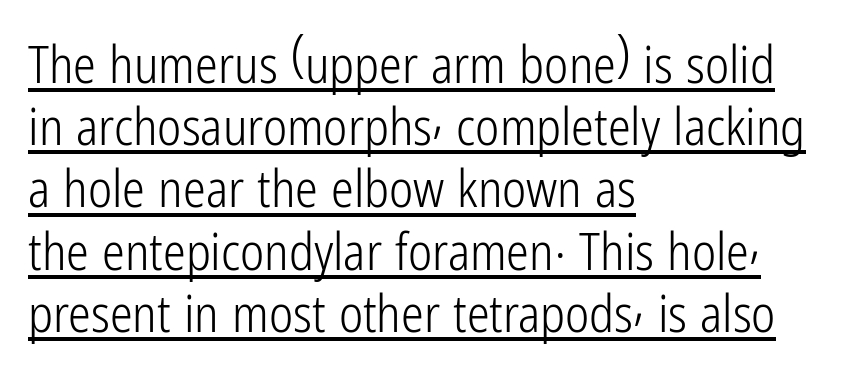
{"serif": "no", "italic": "no", "bold": "no", "weight": "light", "width": "condensed", "stroke_contrast": "low", "x_height": "medium", "monospaced": "no", "underline": "yes", "align": "left", "line_spacing_ratio": 1.22, "letter_spacing": "normal", "letter_spacing_em": 0.0, "glyph_px": 51}
